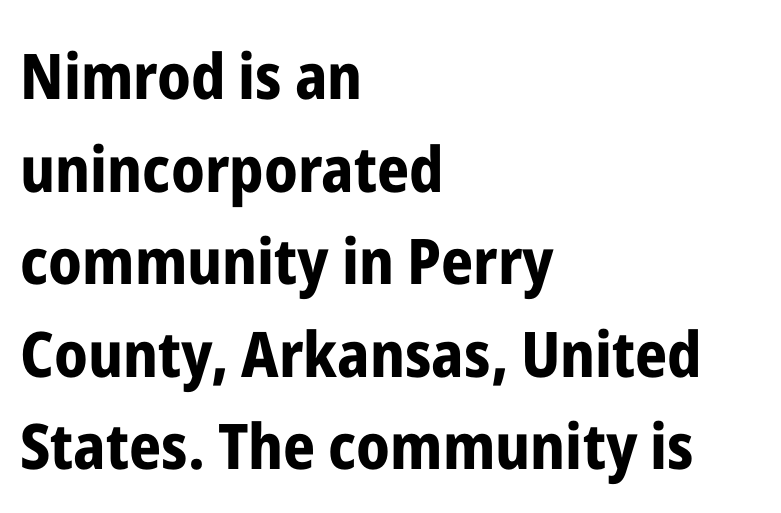
Q: Is the text bold? A: Yes.
Q: Is the text italic (slanted)? A: No, it is upright.
Q: Is the typeface a serif or a sans-serif typeface? A: Sans-serif.
Q: Is the text underlined? A: No.
Q: How is the paragraph aligned? A: Left-aligned.
Q: Is the spacing between letters normal or unusually wide? A: Normal.
Q: Is the spacing between lines tight, normal or loose? A: Normal.
Q: Width (condensed, normal, or wide)? A: Condensed.
Q: Stroke contrast? A: Low.
Q: x-height? A: Medium.
Q: Monospaced? A: No.
